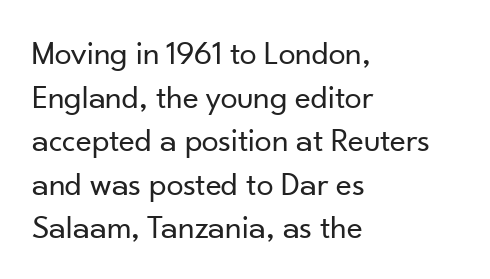
The image shows 34 px regular-weight sans-serif type, upright; set left-aligned, normal line spacing (1.28x), normal letter spacing, not underlined; low stroke contrast and a small x-height.
